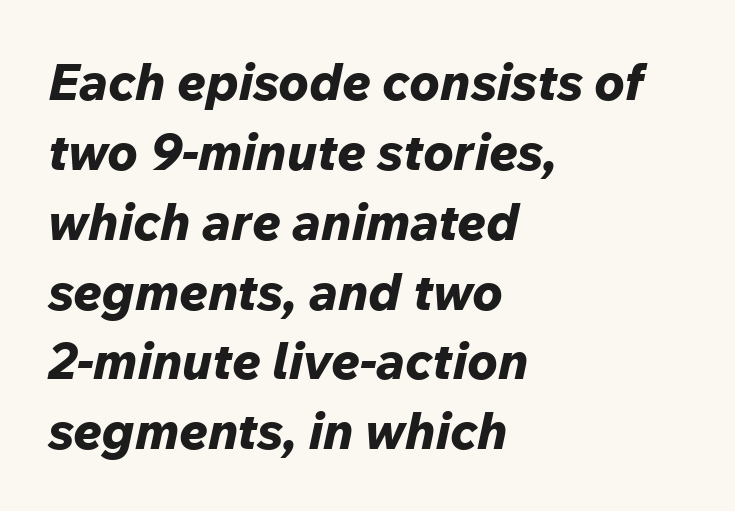
Q: Is the text bold? A: Yes.
Q: Is the text italic (slanted)? A: Yes, it leans right by about 12 degrees.
Q: Is the text underlined? A: No.
Q: How is the paragraph aligned? A: Left-aligned.
Q: Is the spacing between letters normal or unusually wide? A: Normal.
Q: Is the spacing between lines tight, normal or loose? A: Normal.
Q: Width (condensed, normal, or wide)? A: Normal.
Q: Stroke contrast? A: Low.
Q: x-height? A: Medium.
Q: Monospaced? A: No.
